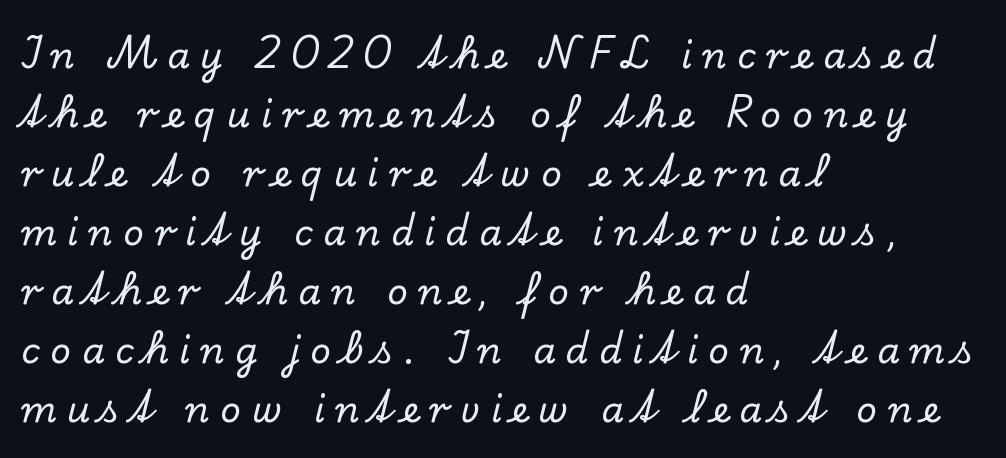
The image shows 36 px serif type; set left-aligned, normal line spacing (1.64x), unusually wide letter spacing (+0.29 em), not underlined; low stroke contrast and a small x-height.
